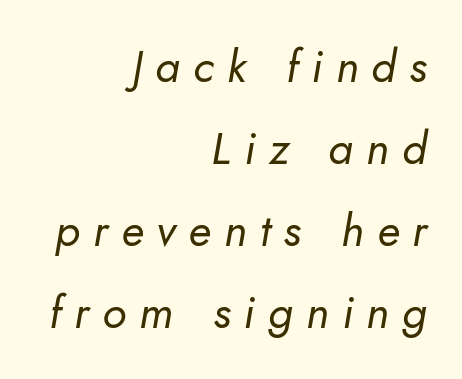
Q: Is the text bold? A: No.
Q: Is the text italic (slanted)? A: Yes, it leans right by about 10 degrees.
Q: Is the text underlined? A: No.
Q: How is the paragraph aligned? A: Right-aligned.
Q: Is the spacing between letters normal or unusually wide? A: Unusually wide.
Q: Width (condensed, normal, or wide)? A: Normal.
Q: Stroke contrast? A: Low.
Q: x-height? A: Small.
Q: Monospaced? A: No.
